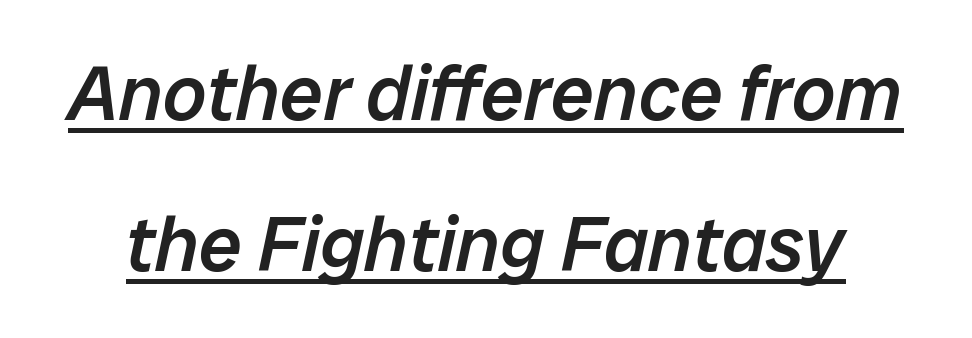
{"italic": "yes", "lean": "right", "slant_degrees": 12, "bold": "semi", "weight": "semibold", "width": "normal", "stroke_contrast": "low", "x_height": "medium", "monospaced": "no", "underline": "yes", "line_spacing": "loose", "line_spacing_ratio": 1.96, "letter_spacing": "normal", "letter_spacing_em": 0.0, "glyph_px": 77}
